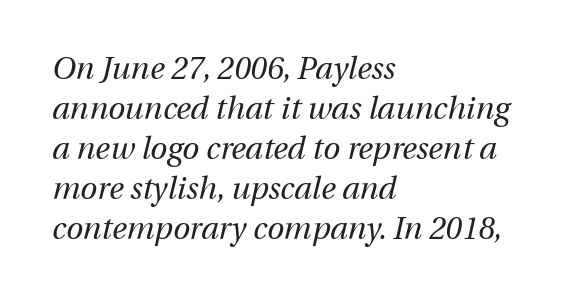
{"italic": "yes", "lean": "right", "slant_degrees": 12, "bold": "no", "weight": "regular", "width": "normal", "stroke_contrast": "medium", "x_height": "medium", "monospaced": "no", "underline": "no", "align": "left", "line_spacing": "normal", "line_spacing_ratio": 1.29, "letter_spacing": "normal", "letter_spacing_em": 0.0, "glyph_px": 31}
